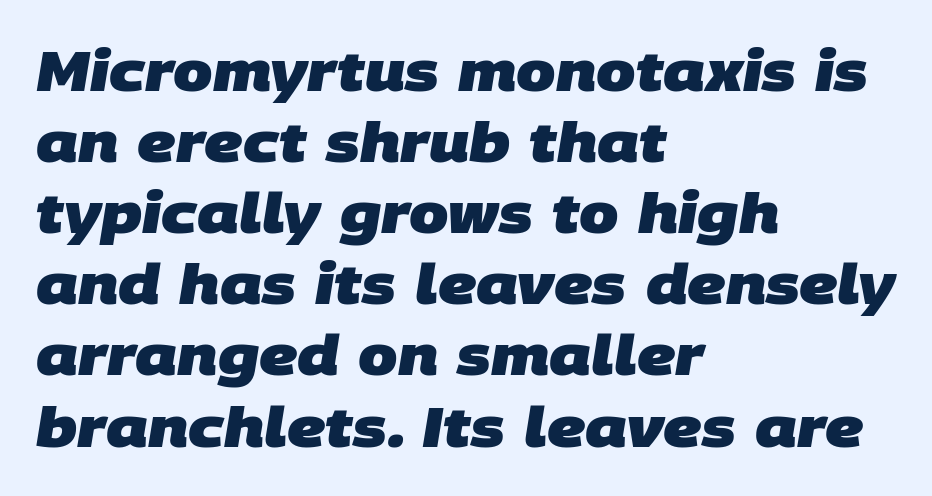
{"serif": "no", "bold": "yes", "weight": "heavy", "width": "normal", "stroke_contrast": "low", "x_height": "large", "monospaced": "no", "underline": "no", "align": "left", "line_spacing": "normal", "line_spacing_ratio": 1.27, "letter_spacing": "normal", "letter_spacing_em": 0.0, "glyph_px": 56}
